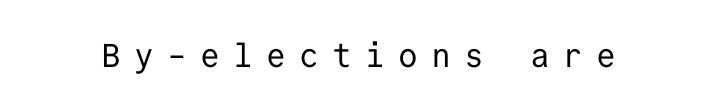
The image shows 33 px regular-weight sans-serif type, upright, monospaced; set unusually wide letter spacing (+0.4 em), not underlined; low stroke contrast and a medium x-height.
